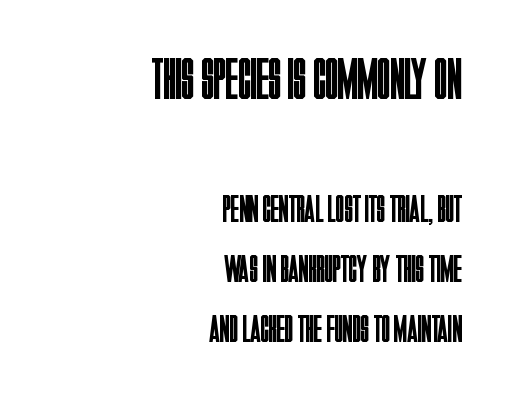
Check the space under the baseline: it is left empty. A roman cut, with each character standing at attention. Size hierarchy here favors the leading block over the trailing one. How are the letters spaced? Ordinarily, with no added tracking. The passage shown is not bold in any degree. The type family on display is of the sans-serif kind.
